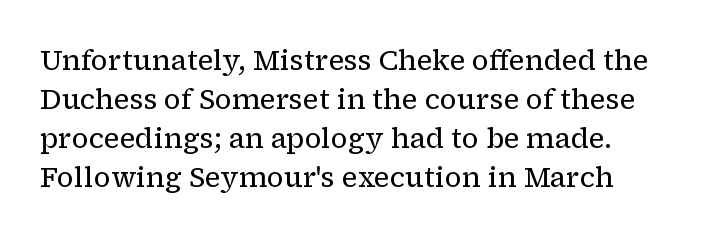
{"serif": "yes", "italic": "no", "bold": "no", "weight": "regular", "width": "normal", "stroke_contrast": "low", "x_height": "medium", "monospaced": "no", "underline": "no", "align": "left", "line_spacing": "normal", "line_spacing_ratio": 1.39, "letter_spacing": "normal", "letter_spacing_em": 0.0, "glyph_px": 28}
